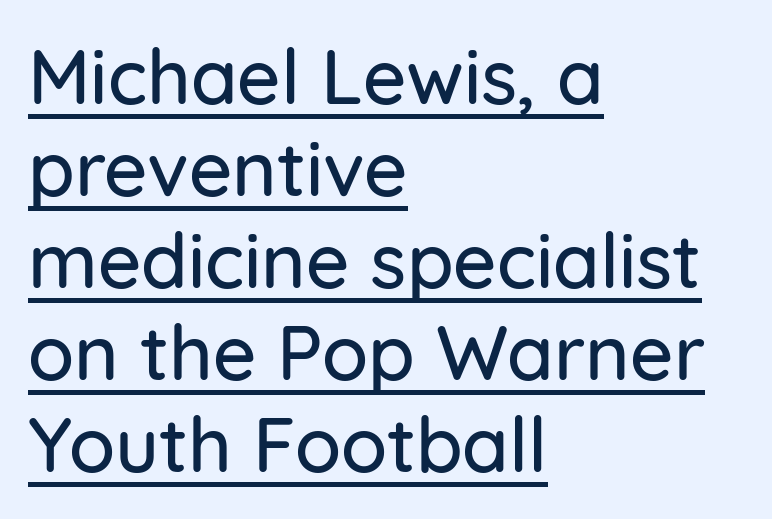
Q: Is the text italic (slanted)? A: No, it is upright.
Q: Is the typeface a serif or a sans-serif typeface? A: Sans-serif.
Q: Is the text underlined? A: Yes.
Q: How is the paragraph aligned? A: Left-aligned.
Q: Is the spacing between letters normal or unusually wide? A: Normal.
Q: Width (condensed, normal, or wide)? A: Normal.
Q: Stroke contrast? A: Low.
Q: x-height? A: Medium.
Q: Monospaced? A: No.
